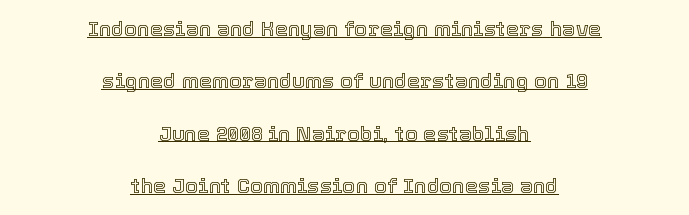
The image shows 21 px text type, upright; set centered, loose line spacing (2.49x), normal letter spacing, underlined.
